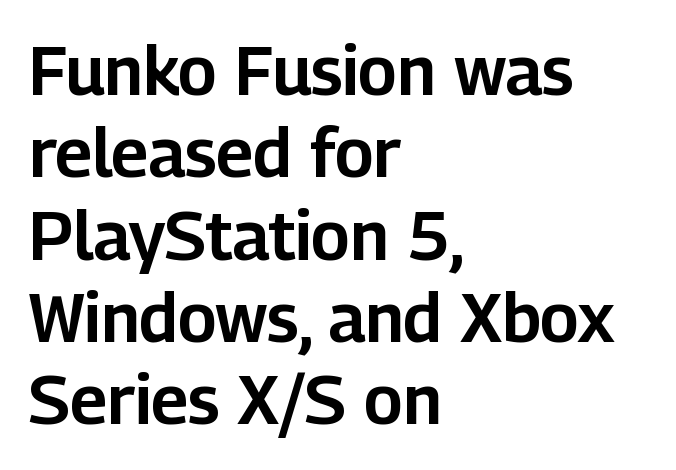
{"serif": "no", "italic": "no", "width": "normal", "stroke_contrast": "low", "x_height": "medium", "monospaced": "no", "underline": "no", "align": "left", "line_spacing_ratio": 1.21, "letter_spacing": "normal", "letter_spacing_em": 0.0, "glyph_px": 68}
